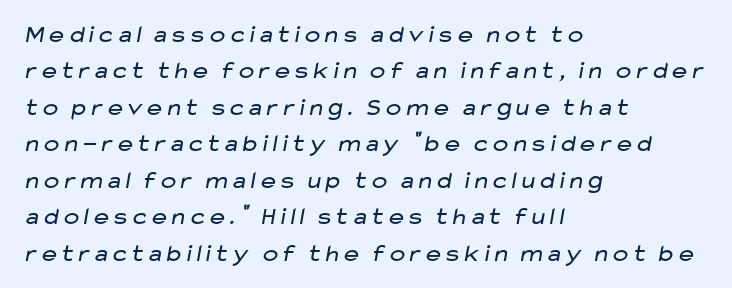
Q: Is the text bold? A: No.
Q: Is the text underlined? A: No.
Q: How is the paragraph aligned? A: Left-aligned.
Q: Is the spacing between letters normal or unusually wide? A: Normal.
Q: Is the spacing between lines tight, normal or loose? A: Normal.
